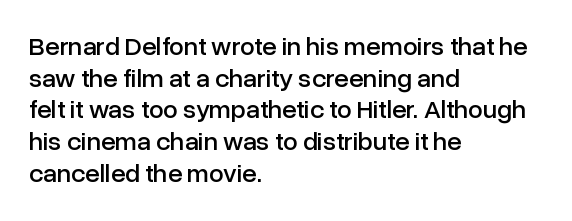
Q: Is the text italic (slanted)? A: No, it is upright.
Q: Is the text underlined? A: No.
Q: How is the paragraph aligned? A: Left-aligned.
Q: Is the spacing between letters normal or unusually wide? A: Normal.
